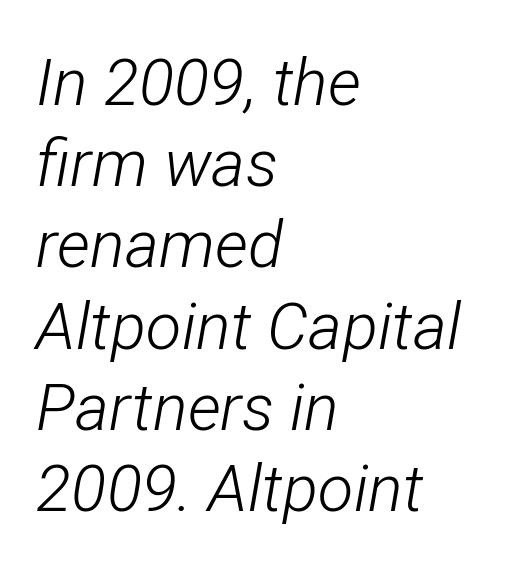
This sample uses plain, unmodified letter spacing. Emphasis-style slanted type is in use. The leading is moderate, giving the passage an even texture. Think of a printed novel: that variable character pitch is what you see here.
